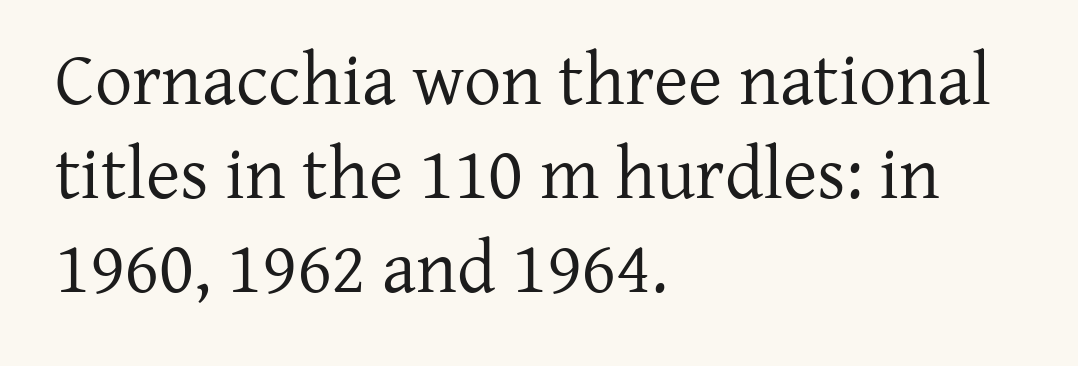
Q: Is the text bold? A: No.
Q: Is the text italic (slanted)? A: No, it is upright.
Q: Is the typeface a serif or a sans-serif typeface? A: Serif.
Q: Is the text underlined? A: No.
Q: How is the paragraph aligned? A: Left-aligned.
Q: Is the spacing between letters normal or unusually wide? A: Normal.
Q: Is the spacing between lines tight, normal or loose? A: Normal.
Q: Width (condensed, normal, or wide)? A: Normal.
Q: Stroke contrast? A: Low.
Q: x-height? A: Medium.
Q: Monospaced? A: No.
